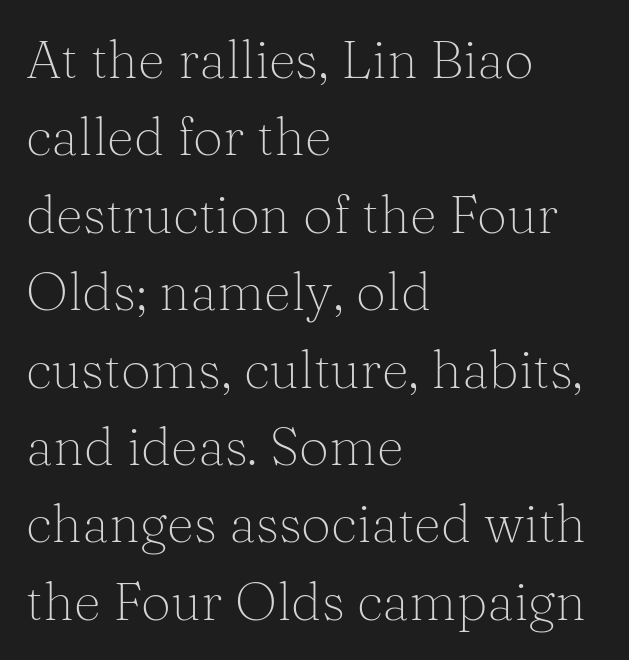
{"serif": "yes", "italic": "no", "bold": "no", "weight": "light", "width": "normal", "stroke_contrast": "medium", "x_height": "medium", "monospaced": "no", "underline": "no", "align": "left", "line_spacing": "normal", "line_spacing_ratio": 1.46, "letter_spacing": "normal", "letter_spacing_em": 0.0, "glyph_px": 53}
